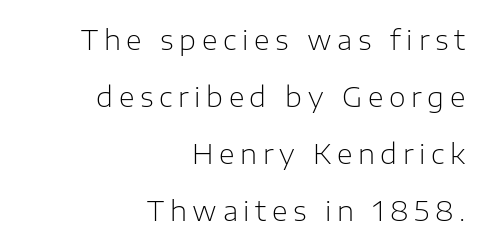
Q: Is the text bold? A: No.
Q: Is the text italic (slanted)? A: No, it is upright.
Q: Is the text underlined? A: No.
Q: How is the paragraph aligned? A: Right-aligned.
Q: Is the spacing between letters normal or unusually wide? A: Unusually wide.
Q: Is the spacing between lines tight, normal or loose? A: Loose.
